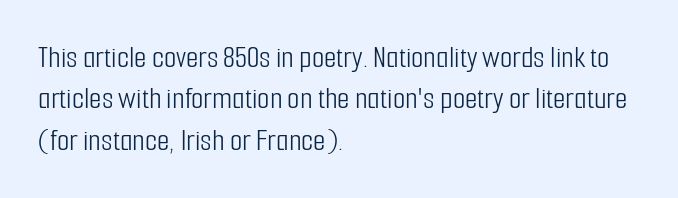
{"serif": "no", "italic": "no", "bold": "no", "weight": "light", "width": "condensed", "stroke_contrast": "low", "x_height": "medium", "monospaced": "no", "underline": "no", "align": "left", "line_spacing": "normal", "line_spacing_ratio": 1.29, "letter_spacing": "normal", "letter_spacing_em": 0.0, "glyph_px": 32}
